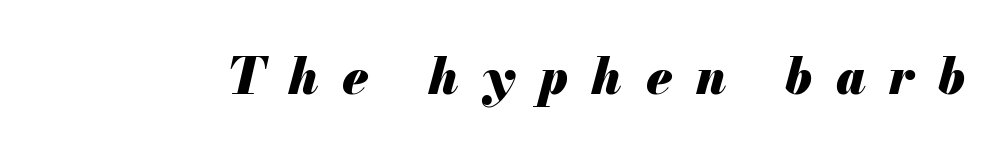
The image shows 50 px heavy type, italic (leaning right); set unusually wide letter spacing (+0.47 em), not underlined; medium stroke contrast and a small x-height.
